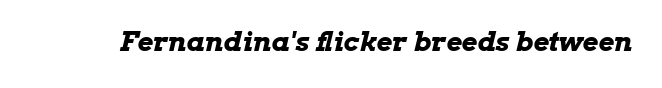
Q: Is the text bold? A: Yes.
Q: Is the text italic (slanted)? A: Yes, it leans right by about 13 degrees.
Q: Is the text underlined? A: No.
Q: Is the spacing between letters normal or unusually wide? A: Normal.
